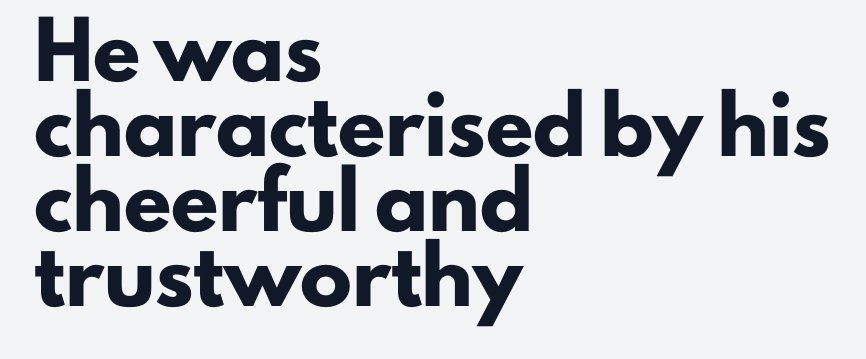
The glyphs in this specimen are sans serif. What stands out about the letter spacing? Nothing — it is the standard amount. Is the block centered? No — it sits flush against the left margin. This sample has the flowing, uneven cadence of proportional lettering. This is roman type, the default non-slanted kind.
